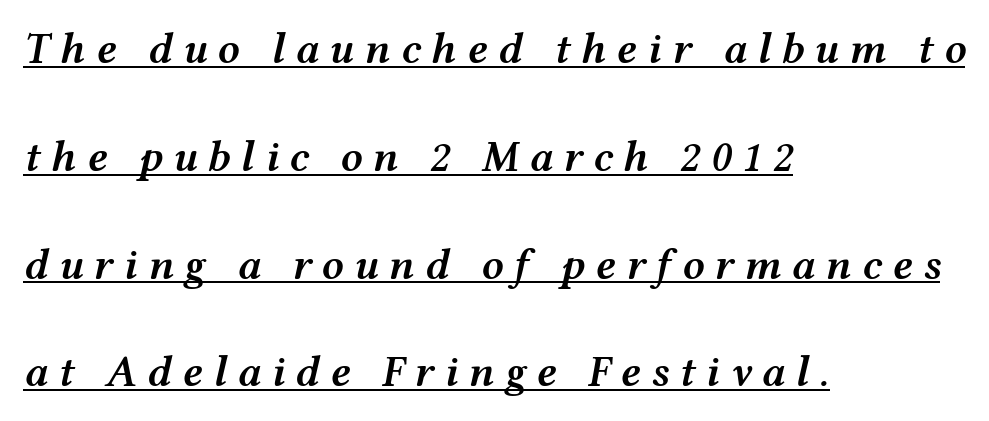
Q: Is the text bold? A: Semi-bold.
Q: Is the text italic (slanted)? A: Yes, it leans right by about 12 degrees.
Q: Is the text underlined? A: Yes.
Q: How is the paragraph aligned? A: Left-aligned.
Q: Is the spacing between letters normal or unusually wide? A: Unusually wide.
Q: Is the spacing between lines tight, normal or loose? A: Loose.
Q: Width (condensed, normal, or wide)? A: Wide.
Q: Stroke contrast? A: Medium.
Q: x-height? A: Medium.
Q: Monospaced? A: No.
